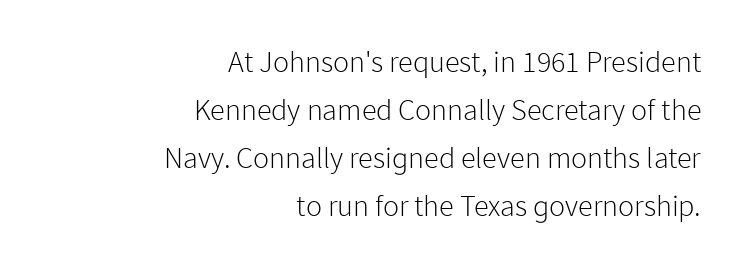
In terms of letterspacing, this is plain default setting. Descenders hang freely into open space. Each letter keeps its own natural width here, so spacing adapts to shape. The weight tops out at a normal text grade. Horizontal alignment here is rightward, an uncommon choice for prose.
